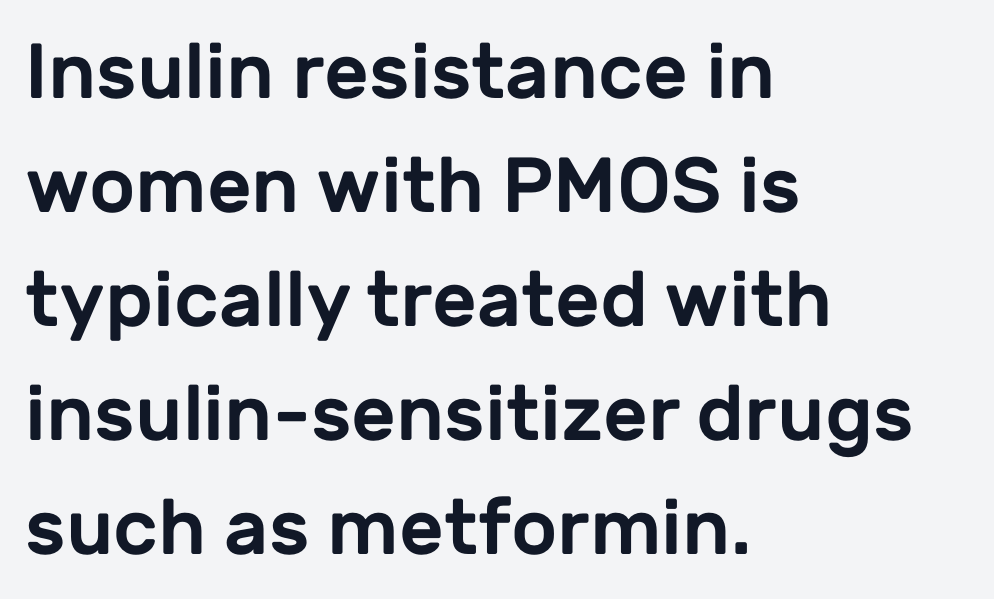
{"serif": "no", "italic": "no", "width": "normal", "stroke_contrast": "low", "x_height": "medium", "monospaced": "no", "underline": "no", "align": "left", "line_spacing": "normal", "line_spacing_ratio": 1.46, "letter_spacing": "normal", "letter_spacing_em": 0.0, "glyph_px": 78}
